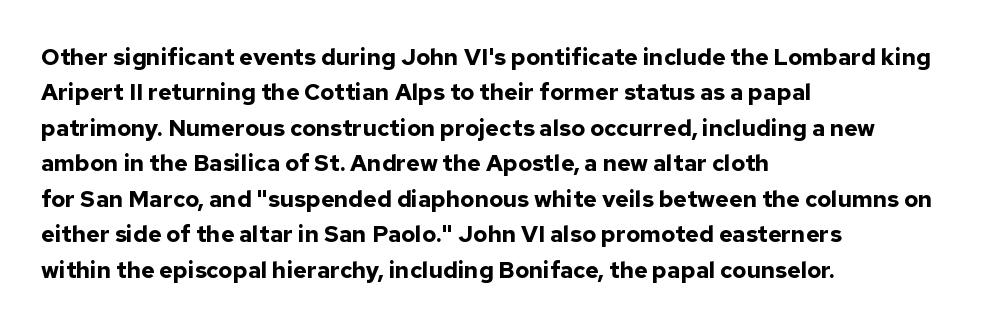
Q: Is the text bold? A: Yes.
Q: Is the text italic (slanted)? A: No, it is upright.
Q: Is the text underlined? A: No.
Q: How is the paragraph aligned? A: Left-aligned.
Q: Is the spacing between letters normal or unusually wide? A: Normal.
Q: Is the spacing between lines tight, normal or loose? A: Normal.
